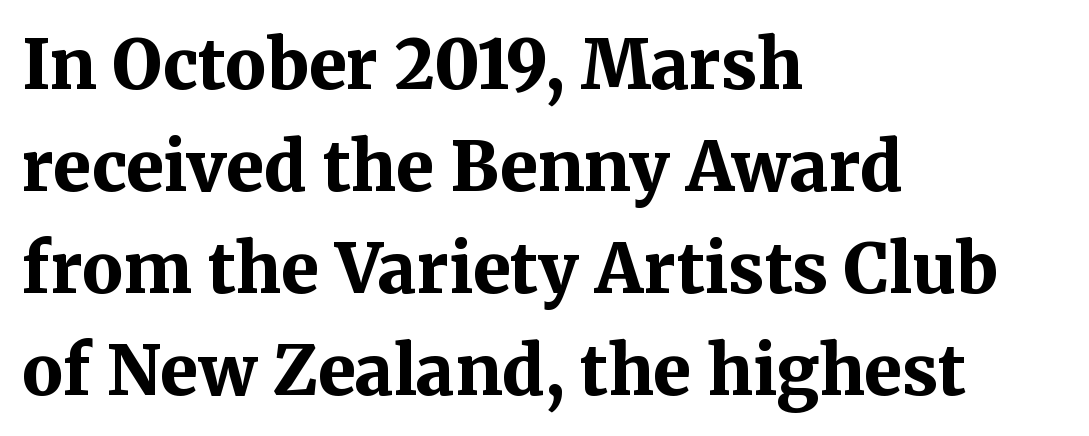
Q: Is the text bold? A: Yes.
Q: Is the text italic (slanted)? A: No, it is upright.
Q: Is the typeface a serif or a sans-serif typeface? A: Serif.
Q: Is the text underlined? A: No.
Q: How is the paragraph aligned? A: Left-aligned.
Q: Is the spacing between letters normal or unusually wide? A: Normal.
Q: Is the spacing between lines tight, normal or loose? A: Normal.
Q: Width (condensed, normal, or wide)? A: Normal.
Q: Stroke contrast? A: Medium.
Q: x-height? A: Medium.
Q: Monospaced? A: No.
